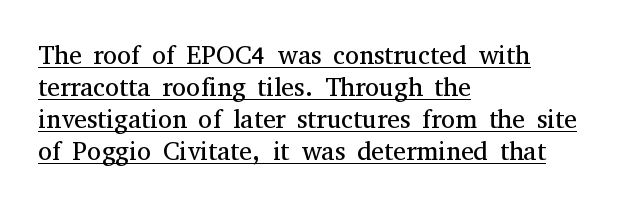
The specimen includes a rule beneath the text block's lines. Horizontally, the lines are justified to the leading edge only. How are the letters spaced? Ordinarily, with no added tracking. Letters have the restrained weight of plain body copy at most.
